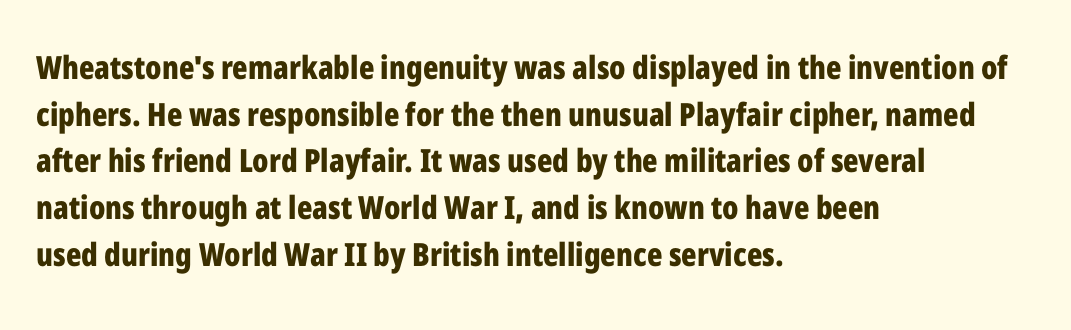
Posture: upright roman. Leading: standard. Characters follow at the spacing the type designer built in. The sample has been set heavy, in full bold. Lines of text with bare space underneath. This sample is left-justified, so line endings fall wherever the words run out.
